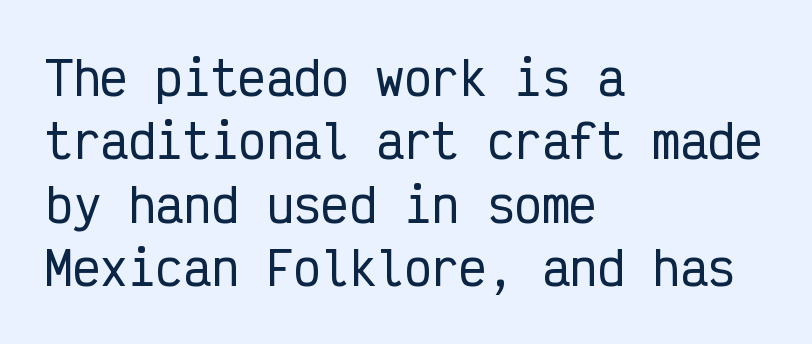
Q: Is the text italic (slanted)? A: No, it is upright.
Q: Is the typeface a serif or a sans-serif typeface? A: Sans-serif.
Q: Is the text underlined? A: No.
Q: How is the paragraph aligned? A: Left-aligned.
Q: Is the spacing between letters normal or unusually wide? A: Normal.
Q: Is the spacing between lines tight, normal or loose? A: Normal.
Q: Width (condensed, normal, or wide)? A: Condensed.
Q: Stroke contrast? A: Low.
Q: x-height? A: Medium.
Q: Monospaced? A: Yes.
